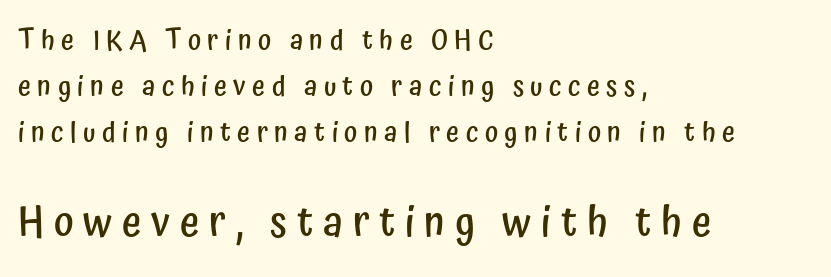
{"serif": "no", "italic": "no", "bold": "semi", "weight": "semibold", "width": "condensed", "stroke_contrast": "low", "x_height": "medium", "monospaced": "no", "underline": "no", "align": "left", "line_spacing": "normal", "line_spacing_ratio": 1.64, "letter_spacing": "wide", "letter_spacing_em": 0.23, "larger_block": "second", "size_ratio": 1.5, "glyph_px": 42}
